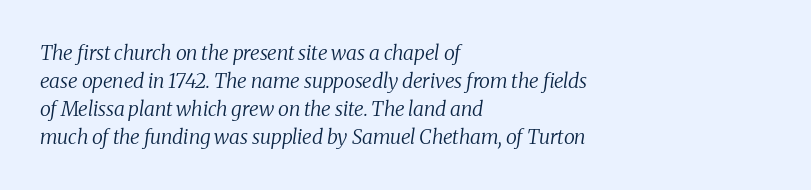
{"italic": "yes", "lean": "right", "slant_degrees": 8, "bold": "no", "underline": "no", "align": "left", "line_spacing": "normal", "line_spacing_ratio": 1.4, "letter_spacing": "normal", "letter_spacing_em": 0.0, "glyph_px": 20}
